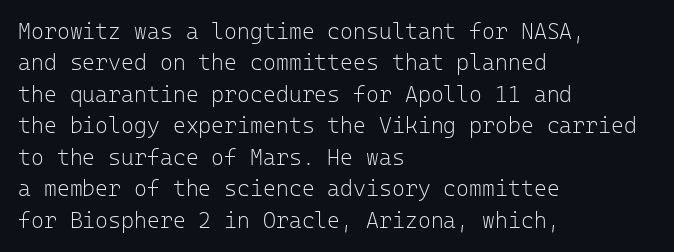
{"italic": "no", "bold": "no", "underline": "no", "align": "left", "line_spacing": "normal", "line_spacing_ratio": 1.43, "letter_spacing": "normal", "letter_spacing_em": 0.0, "glyph_px": 22}
